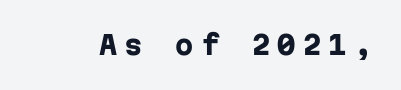
Q: Is the text bold? A: Yes.
Q: Is the text italic (slanted)? A: No, it is upright.
Q: Is the text underlined? A: No.
Q: Is the spacing between letters normal or unusually wide? A: Unusually wide.
